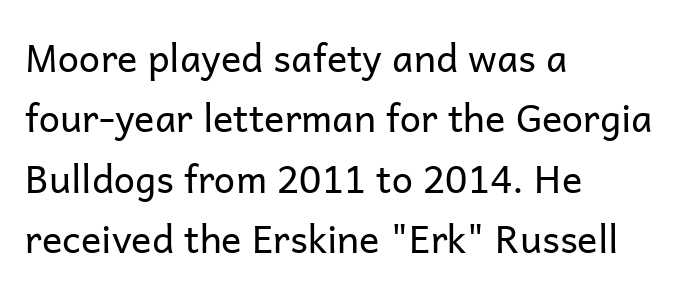
Q: Is the text bold? A: No.
Q: Is the text italic (slanted)? A: No, it is upright.
Q: Is the typeface a serif or a sans-serif typeface? A: Sans-serif.
Q: Is the text underlined? A: No.
Q: How is the paragraph aligned? A: Left-aligned.
Q: Is the spacing between letters normal or unusually wide? A: Normal.
Q: Is the spacing between lines tight, normal or loose? A: Normal.
Q: Width (condensed, normal, or wide)? A: Normal.
Q: Stroke contrast? A: Low.
Q: x-height? A: Medium.
Q: Monospaced? A: No.
